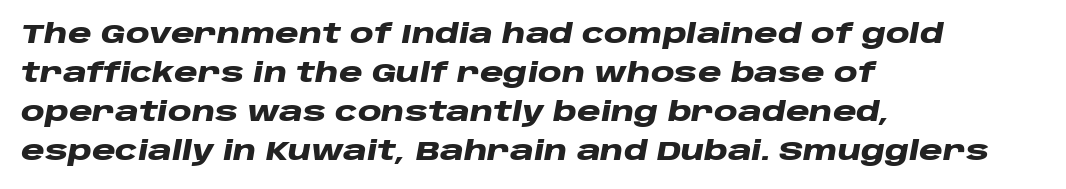
Q: Is the text bold? A: Yes.
Q: Is the text italic (slanted)? A: Yes, it leans right by about 10 degrees.
Q: Is the text underlined? A: No.
Q: How is the paragraph aligned? A: Left-aligned.
Q: Is the spacing between letters normal or unusually wide? A: Normal.
Q: Is the spacing between lines tight, normal or loose? A: Normal.
